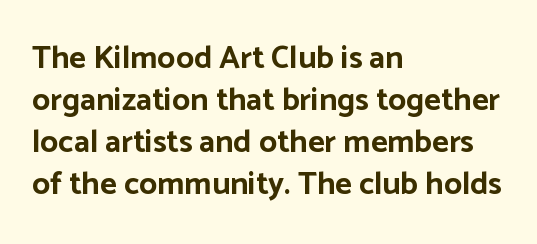
{"serif": "no", "italic": "no", "bold": "yes", "weight": "bold", "width": "normal", "stroke_contrast": "low", "x_height": "medium", "monospaced": "no", "underline": "no", "align": "left", "line_spacing": "normal", "line_spacing_ratio": 1.31, "letter_spacing": "normal", "letter_spacing_em": 0.0, "glyph_px": 32}
